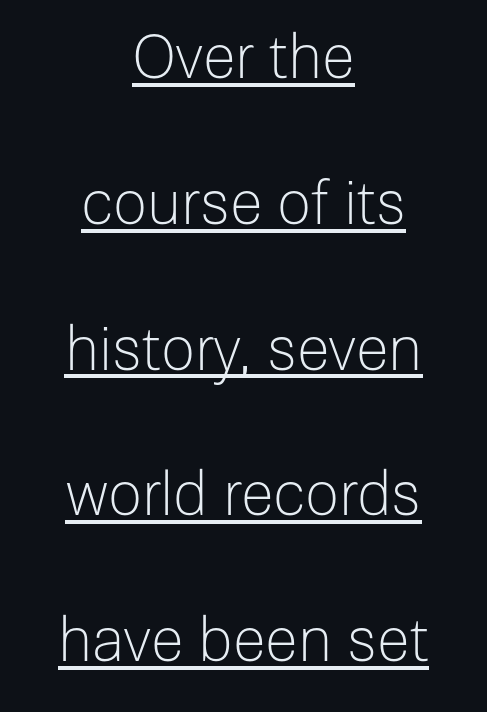
{"serif": "no", "italic": "no", "bold": "no", "weight": "light", "width": "normal", "stroke_contrast": "low", "x_height": "medium", "monospaced": "no", "underline": "yes", "align": "center", "line_spacing": "loose", "line_spacing_ratio": 2.43, "letter_spacing": "normal", "letter_spacing_em": 0.0, "glyph_px": 60}
